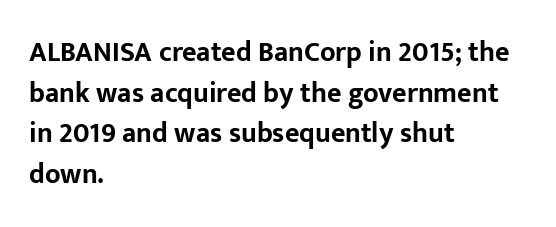
{"serif": "no", "italic": "no", "bold": "yes", "weight": "bold", "width": "normal", "stroke_contrast": "low", "x_height": "medium", "monospaced": "no", "underline": "no", "align": "left", "line_spacing": "normal", "line_spacing_ratio": 1.45, "letter_spacing": "normal", "letter_spacing_em": 0.0, "glyph_px": 28}
